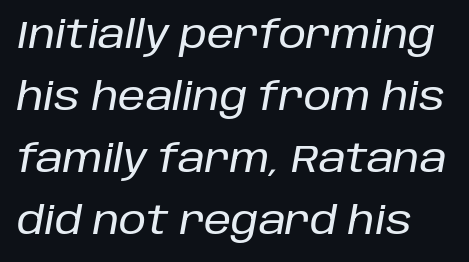
The image shows 39 px text type, italic (leaning right); set normal line spacing (1.59x), normal letter spacing, not underlined; low stroke contrast and a large x-height.
